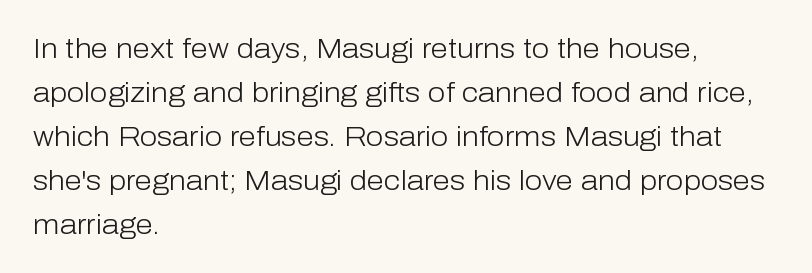
Q: Is the text bold? A: No.
Q: Is the text italic (slanted)? A: No, it is upright.
Q: Is the typeface a serif or a sans-serif typeface? A: Sans-serif.
Q: Is the text underlined? A: No.
Q: How is the paragraph aligned? A: Left-aligned.
Q: Is the spacing between letters normal or unusually wide? A: Normal.
Q: Is the spacing between lines tight, normal or loose? A: Normal.
Q: Width (condensed, normal, or wide)? A: Normal.
Q: Stroke contrast? A: Low.
Q: x-height? A: Medium.
Q: Monospaced? A: No.
